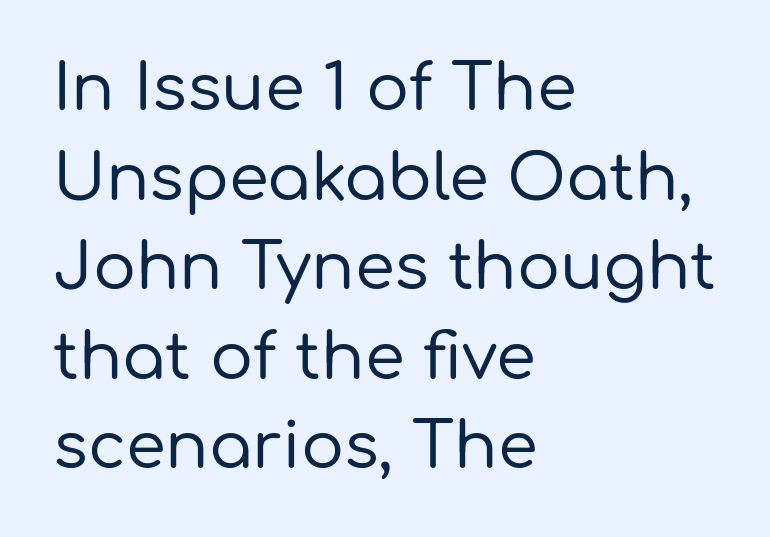
Reading down the column, the eye jumps a familiar distance to each next line. Is this a fixed-width face? No — the glyphs have proportional, varying widths. Quick note: not italic, upright. The string is rendered with underlining switched off. This rendering employs a face without finishing strokes, i.e., a sans-serif. The face used here is rendered with its standard letterfit.
